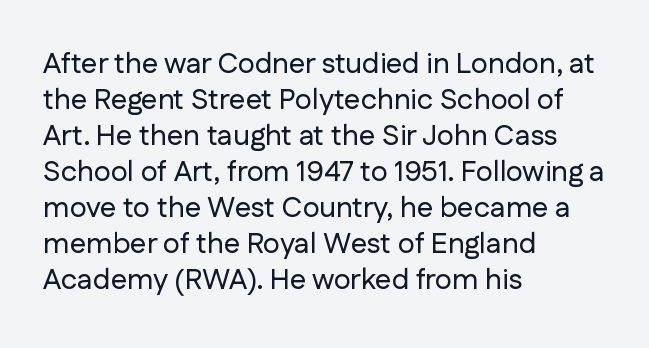
{"serif": "no", "italic": "no", "width": "normal", "stroke_contrast": "low", "x_height": "medium", "monospaced": "no", "underline": "no", "align": "left", "line_spacing_ratio": 1.24, "letter_spacing": "normal", "letter_spacing_em": 0.0, "glyph_px": 29}
